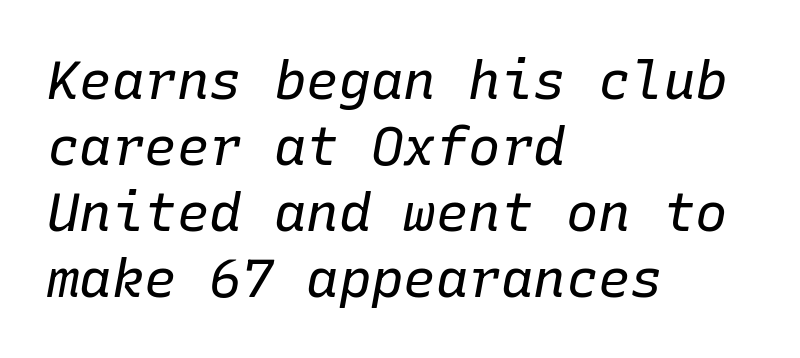
The face used here is monospaced, like something from a code editor. Spacing between characters is what you'd get straight out of the box. Is the stroke heavy? The answer is a plain regular-or-lighter. Teacher's note: observe the even left margin — that is flush-left alignment.
